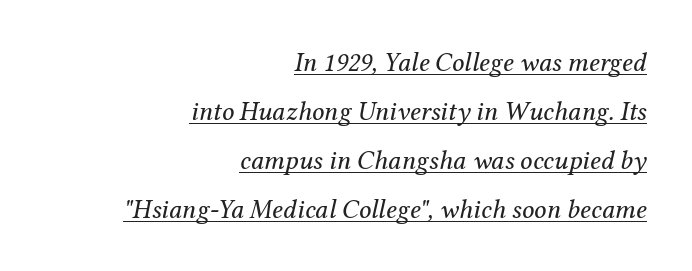
Q: Is the text bold? A: No.
Q: Is the text italic (slanted)? A: Yes, it leans right by about 12 degrees.
Q: Is the text underlined? A: Yes.
Q: How is the paragraph aligned? A: Right-aligned.
Q: Is the spacing between letters normal or unusually wide? A: Normal.
